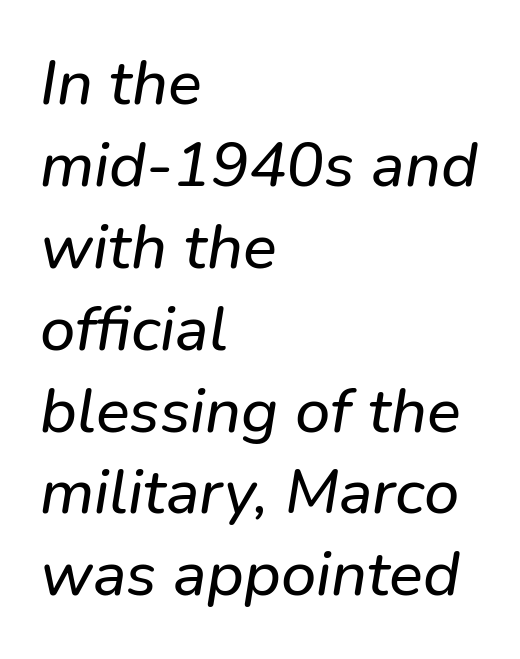
{"italic": "yes", "lean": "right", "slant_degrees": 9, "width": "normal", "stroke_contrast": "low", "x_height": "medium", "monospaced": "no", "underline": "no", "align": "left", "line_spacing": "normal", "line_spacing_ratio": 1.3, "letter_spacing": "normal", "letter_spacing_em": 0.0, "glyph_px": 63}
